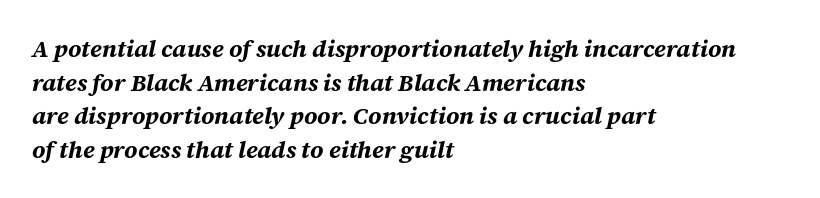
The image shows 24 px bold type, italic (leaning right); set left-aligned, normal line spacing (1.4x), normal letter spacing, not underlined.
